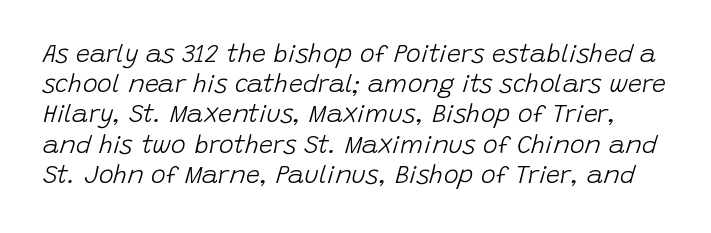
Q: Is the text bold? A: No.
Q: Is the text italic (slanted)? A: Yes, it leans right by about 15 degrees.
Q: Is the text underlined? A: No.
Q: Is the spacing between letters normal or unusually wide? A: Normal.
